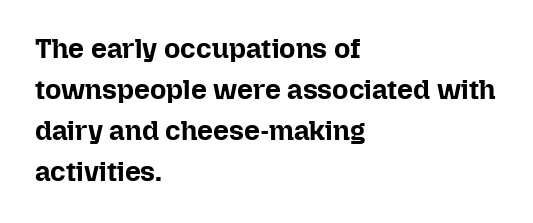
{"italic": "no", "bold": "yes", "weight": "bold", "width": "normal", "stroke_contrast": "low", "x_height": "medium", "monospaced": "no", "underline": "no", "align": "left", "line_spacing": "normal", "line_spacing_ratio": 1.47, "letter_spacing": "normal", "letter_spacing_em": 0.0, "glyph_px": 28}
